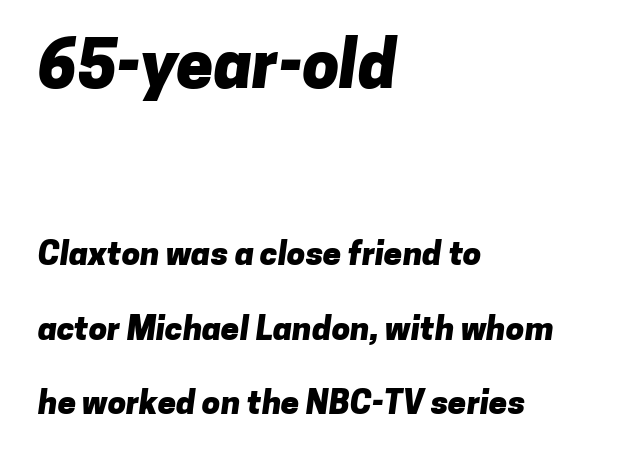
Q: Is the text bold? A: Yes.
Q: Is the typeface a serif or a sans-serif typeface? A: Sans-serif.
Q: Is the text underlined? A: No.
Q: How is the paragraph aligned? A: Left-aligned.
Q: Is the spacing between letters normal or unusually wide? A: Normal.
Q: Is the spacing between lines tight, normal or loose? A: Loose.
Q: Which block of text is set in a larger size, the first (top) or the second (bottom)? A: The first (top) one.
Q: Width (condensed, normal, or wide)? A: Normal.
Q: Stroke contrast? A: Low.
Q: x-height? A: Medium.
Q: Monospaced? A: No.
